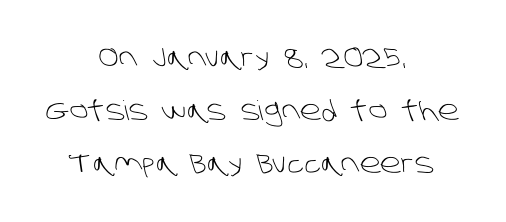
The passage shown is not underscored anywhere. This sample is center-justified, so both line endings float freely. In terms of letterspacing, this is plain default setting. Loosely led — the rows are spread out.
